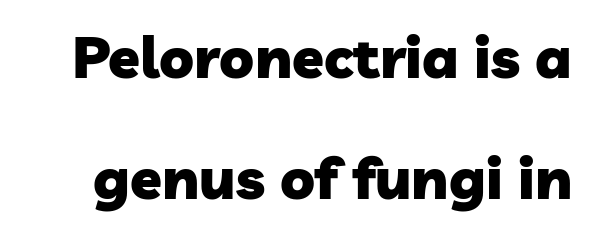
Q: Is the text bold? A: Yes.
Q: Is the typeface a serif or a sans-serif typeface? A: Sans-serif.
Q: Is the text underlined? A: No.
Q: Is the spacing between letters normal or unusually wide? A: Normal.
Q: Is the spacing between lines tight, normal or loose? A: Loose.
Q: Width (condensed, normal, or wide)? A: Normal.
Q: Stroke contrast? A: Low.
Q: x-height? A: Medium.
Q: Monospaced? A: No.
